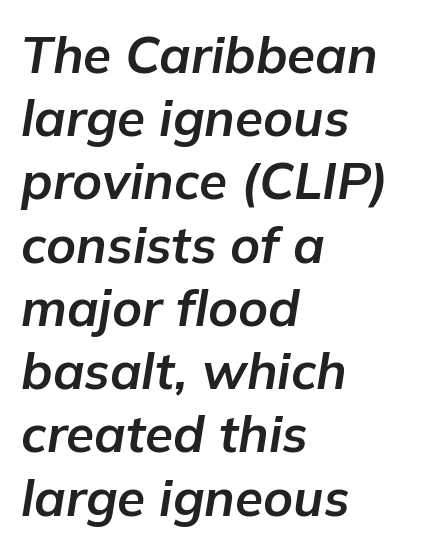
Q: Is the text bold? A: Yes.
Q: Is the text italic (slanted)? A: Yes, it leans right by about 9 degrees.
Q: Is the text underlined? A: No.
Q: How is the paragraph aligned? A: Left-aligned.
Q: Is the spacing between letters normal or unusually wide? A: Normal.
Q: Width (condensed, normal, or wide)? A: Normal.
Q: Stroke contrast? A: Low.
Q: x-height? A: Medium.
Q: Monospaced? A: No.
